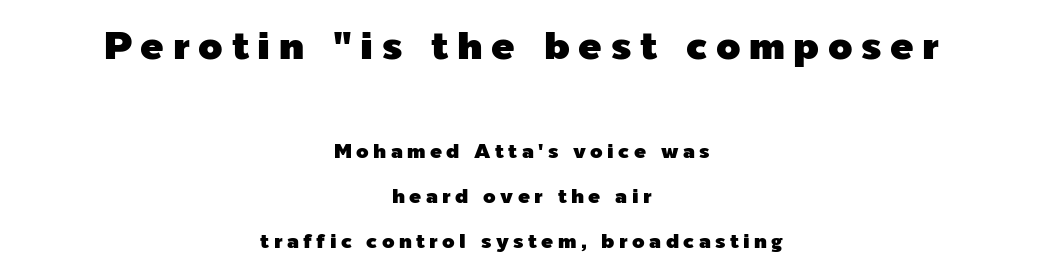
The image shows 39 px sans-serif type, upright; set centered, loose line spacing (2.25x), unusually wide letter spacing (+0.22 em), not underlined; the first (top) block is 1.95x larger; a medium x-height.
